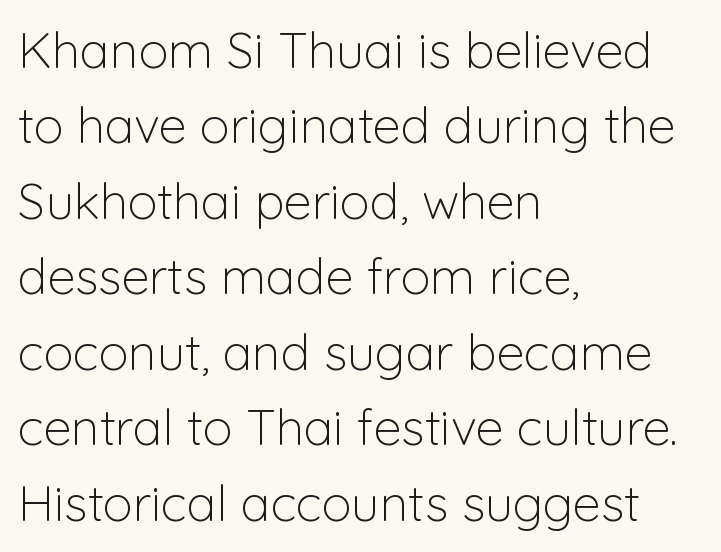
The image shows 50 px light sans-serif type, upright; set left-aligned, normal line spacing (1.51x), normal letter spacing, not underlined; low stroke contrast and a medium x-height.
